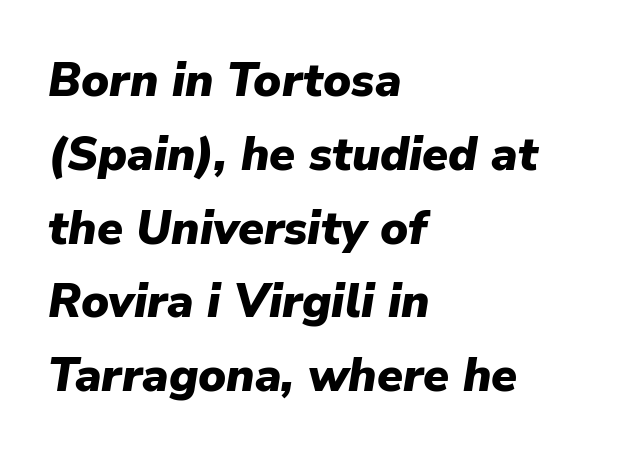
Q: Is the text bold? A: Yes.
Q: Is the text italic (slanted)? A: Yes, it leans right by about 9 degrees.
Q: Is the text underlined? A: No.
Q: How is the paragraph aligned? A: Left-aligned.
Q: Is the spacing between letters normal or unusually wide? A: Normal.
Q: Is the spacing between lines tight, normal or loose? A: Normal.
Q: Width (condensed, normal, or wide)? A: Normal.
Q: Stroke contrast? A: Low.
Q: x-height? A: Medium.
Q: Monospaced? A: No.
